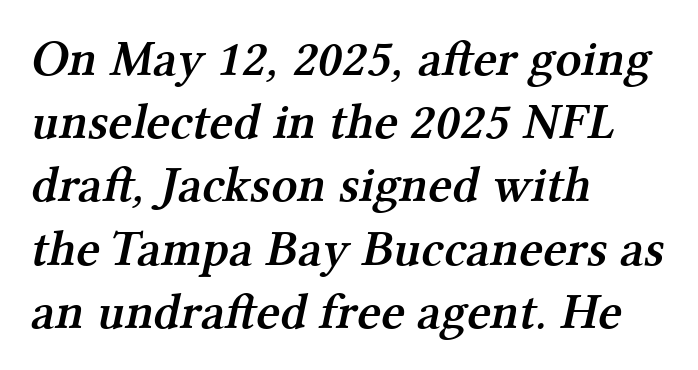
Descender tails drop into unmarked territory. Caption: semibold face, moderately heavy strokes. The passage shown is typeset with a serif family. Is the block centered? No — it sits flush against the left margin. Students, note that the glyphs here touch the page at normal intervals.
